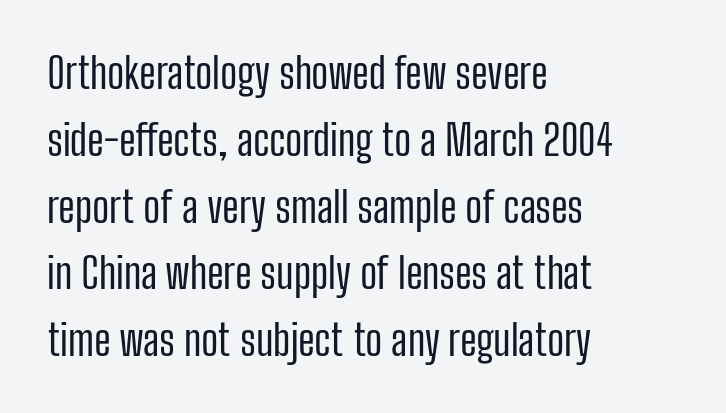
The image shows 42 px regular-weight, condensed sans-serif type, upright; set left-aligned, normal line spacing (1.59x), normal letter spacing, not underlined; low stroke contrast and a medium x-height.
